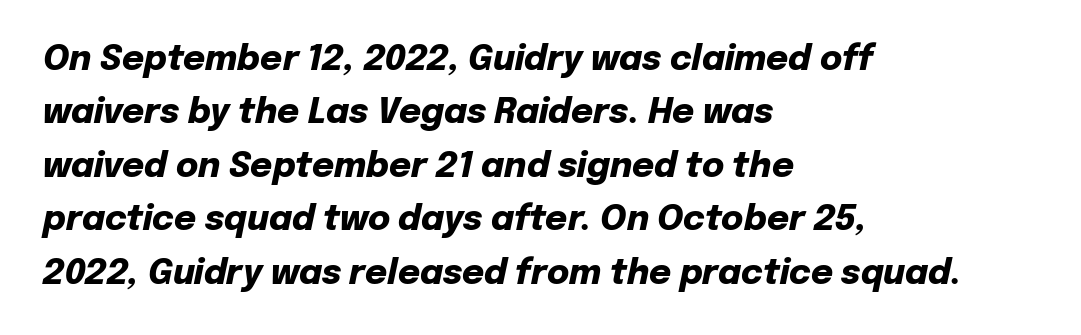
Students, this is bold: see how much ink each stroke carries. Slanted lettering throughout. The tracking reads as untouched default to a designer's eye. A typesetter would call this leading conventional body-copy spacing. Varying glyph widths throughout — classic text-font behaviour. Check under the words: just untouched page.
